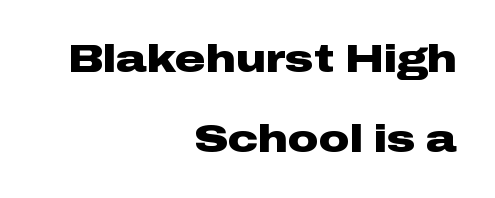
Q: Is the text bold? A: Yes.
Q: Is the text italic (slanted)? A: No, it is upright.
Q: Is the typeface a serif or a sans-serif typeface? A: Sans-serif.
Q: Is the text underlined? A: No.
Q: How is the paragraph aligned? A: Right-aligned.
Q: Is the spacing between letters normal or unusually wide? A: Normal.
Q: Is the spacing between lines tight, normal or loose? A: Loose.
Q: Width (condensed, normal, or wide)? A: Wide.
Q: Stroke contrast? A: Low.
Q: x-height? A: Medium.
Q: Monospaced? A: No.
